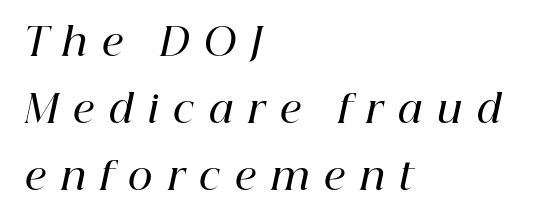
{"serif": "yes", "italic": "yes", "lean": "right", "slant_degrees": 12, "bold": "semi", "weight": "semibold", "width": "normal", "stroke_contrast": "high", "x_height": "medium", "monospaced": "no", "underline": "no", "align": "left", "line_spacing_ratio": 1.76, "letter_spacing": "wide", "letter_spacing_em": 0.39, "glyph_px": 38}
